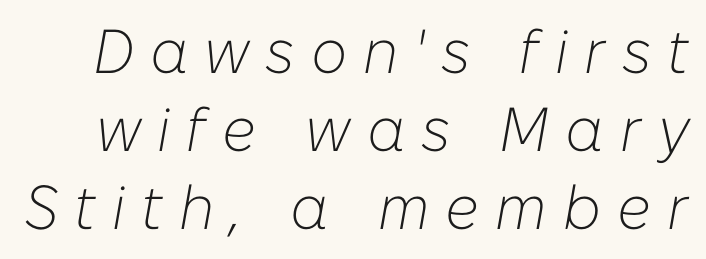
Varying glyph widths throughout — classic text-font behaviour. Summary of vertical rhythm: regular, with standard interline spacing. Characters are canted at an angle relative to the baseline's perpendicular. In terms of letterspacing, this is a distinctly airy, spread setting.
